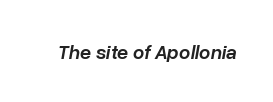
Q: Is the text bold? A: Semi-bold.
Q: Is the text italic (slanted)? A: Yes, it leans right by about 10 degrees.
Q: Is the text underlined? A: No.
Q: Is the spacing between letters normal or unusually wide? A: Normal.
